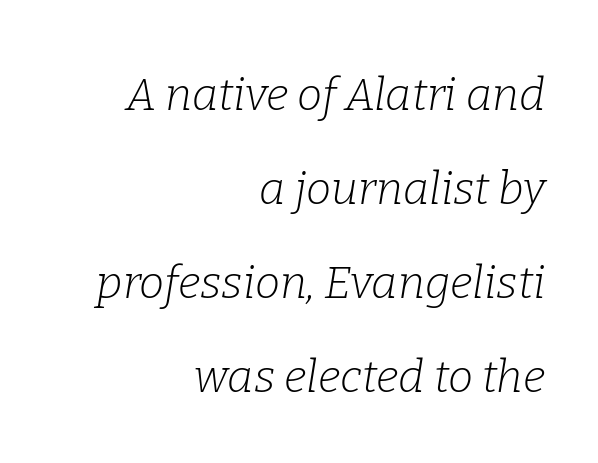
Q: Is the text bold? A: No.
Q: Is the text italic (slanted)? A: Yes, it leans right by about 9 degrees.
Q: Is the typeface a serif or a sans-serif typeface? A: Serif.
Q: Is the text underlined? A: No.
Q: How is the paragraph aligned? A: Right-aligned.
Q: Is the spacing between letters normal or unusually wide? A: Normal.
Q: Is the spacing between lines tight, normal or loose? A: Loose.
Q: Width (condensed, normal, or wide)? A: Normal.
Q: Stroke contrast? A: Low.
Q: x-height? A: Medium.
Q: Monospaced? A: No.
